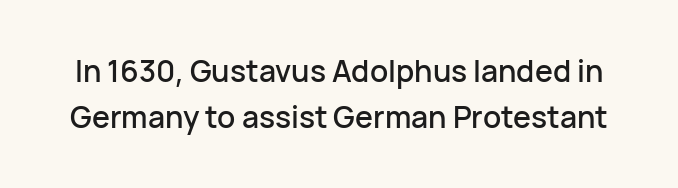
The image shows 30 px sans-serif type, upright; set normal line spacing (1.54x), normal letter spacing, not underlined; low stroke contrast and a medium x-height.
